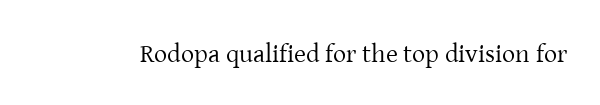
A roman cut, with each character standing at attention. Decoration check: the copy has no underline. The gaps between neighbouring characters are ordinary and unremarkable. Bold? No — there's no thickening of the strokes.
